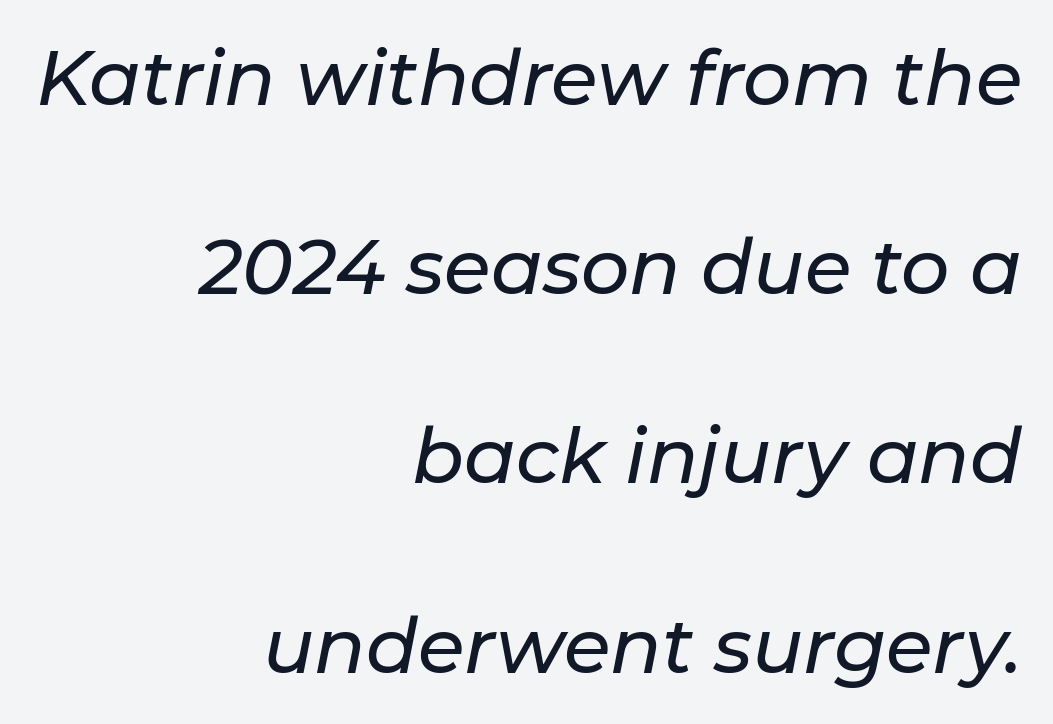
{"italic": "yes", "lean": "right", "slant_degrees": 11, "width": "normal", "stroke_contrast": "low", "x_height": "medium", "monospaced": "no", "underline": "no", "align": "right", "line_spacing": "loose", "line_spacing_ratio": 2.49, "letter_spacing": "normal", "letter_spacing_em": 0.0, "glyph_px": 76}
